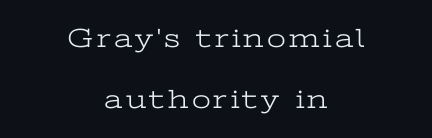
When letters stand straight like this, we call the style roman or upright. Underlining? Definitely not there. The space between consecutive lines is lavish. Both edges are ragged and mirror each other, which tells us the setting is centered. The letterforms sit at book weight or below.
